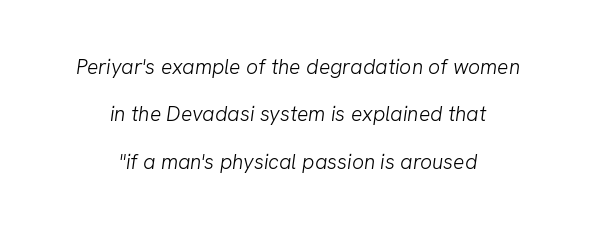
Q: Is the text bold? A: No.
Q: Is the text underlined? A: No.
Q: How is the paragraph aligned? A: Centered.
Q: Is the spacing between letters normal or unusually wide? A: Normal.
Q: Is the spacing between lines tight, normal or loose? A: Loose.
